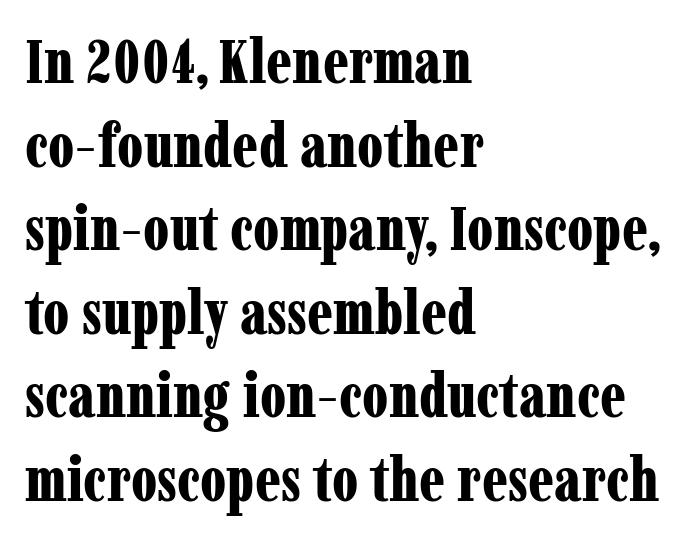
{"serif": "yes", "italic": "no", "bold": "yes", "weight": "bold", "width": "condensed", "stroke_contrast": "low", "x_height": "medium", "monospaced": "no", "underline": "no", "align": "left", "line_spacing": "normal", "line_spacing_ratio": 1.37, "letter_spacing": "normal", "letter_spacing_em": 0.0, "glyph_px": 61}
